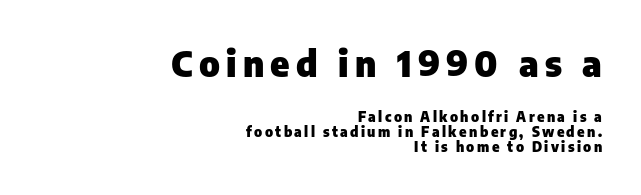
{"serif": "no", "italic": "no", "bold": "yes", "weight": "heavy", "width": "normal", "stroke_contrast": "low", "x_height": "medium", "monospaced": "no", "underline": "no", "align": "right", "line_spacing": "tight", "line_spacing_ratio": 1.08, "larger_block": "first", "size_ratio": 2.57, "glyph_px": 36}
